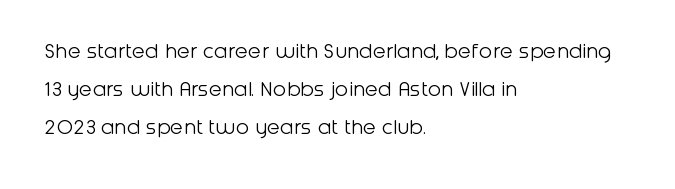
Caption: standard tracking, unaltered. How would I describe the line gaps? Plain and ordinary. Notice how the stems are strictly vertical — no italics here. The typeface has the unassuming heft of standard copy or less. The lines are quadded left.
